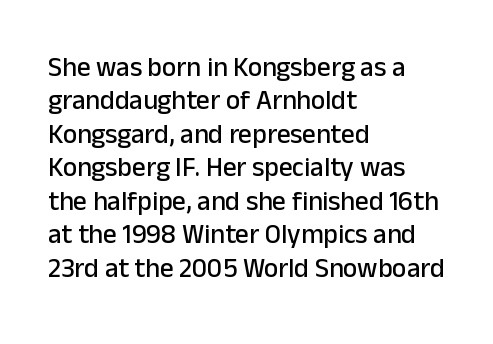
The specimen reads as upright at a glance. The words here are not underlined. Horizontal alignment here is leftward, the default for most running prose. The gaps between neighbouring characters are ordinary and unremarkable.
